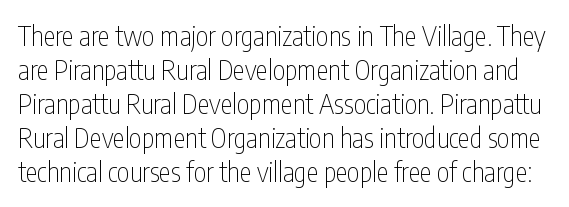
The image shows 27 px text type, upright; set normal line spacing (1.26x), normal letter spacing, not underlined.
